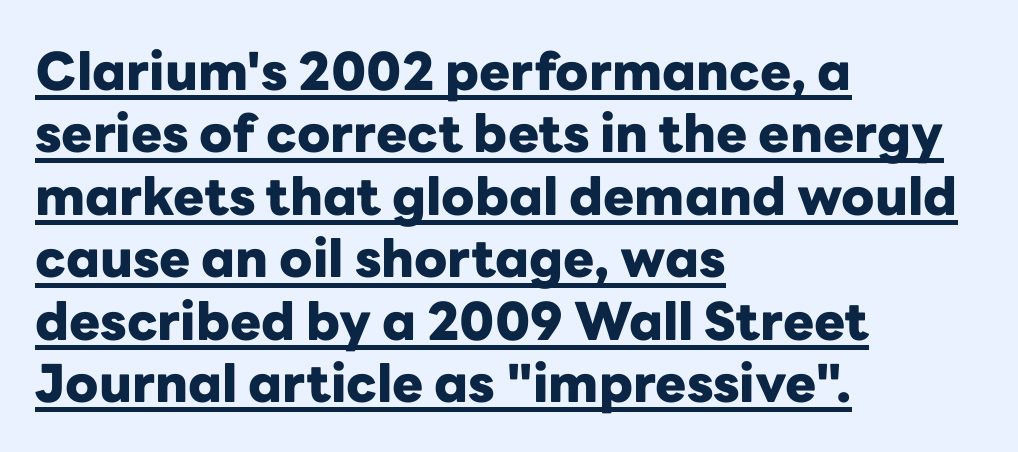
The image shows 52 px heavy sans-serif type, upright; set left-aligned, line spacing 1.2x, normal letter spacing, underlined; low stroke contrast and a medium x-height.
